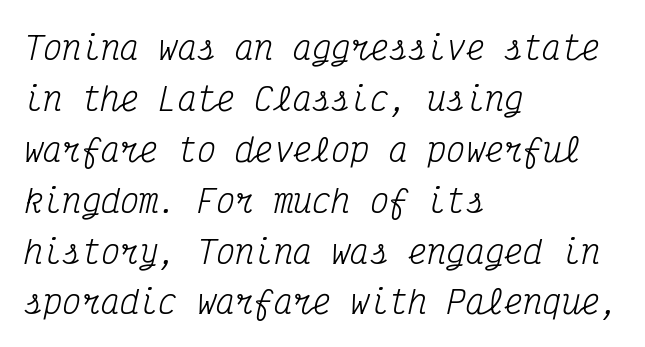
Unmarked baselines from the first word to the last. Interline gaps are of average width in this sample. The letters are slanted; this is an italic face. Stem width sits at or under what a default text font uses. Students, note that the glyphs here touch the page at normal intervals.
